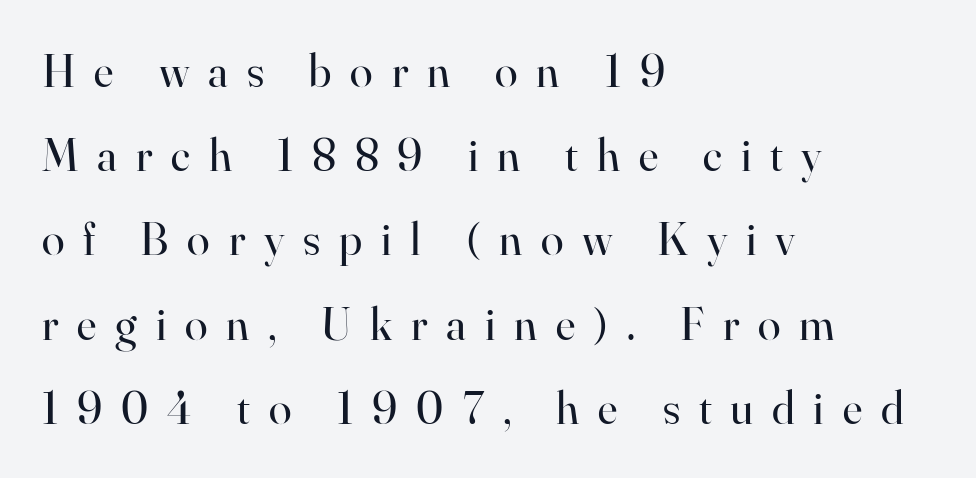
{"serif": "yes", "italic": "no", "bold": "no", "weight": "regular", "width": "normal", "stroke_contrast": "high", "x_height": "small", "monospaced": "no", "underline": "no", "align": "left", "line_spacing_ratio": 1.83, "letter_spacing": "wide", "letter_spacing_em": 0.41, "glyph_px": 46}
